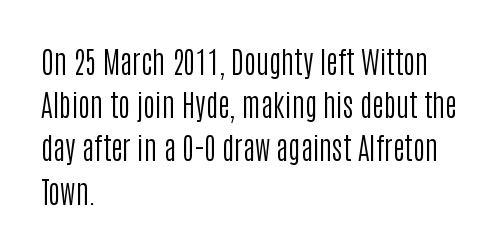
The image shows 29 px regular-weight, condensed sans-serif type, upright; set left-aligned, normal line spacing (1.49x), normal letter spacing, not underlined; low stroke contrast and a large x-height.
